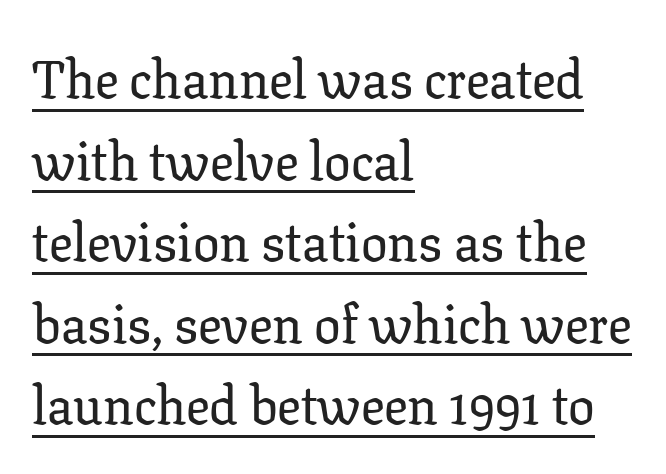
You could call the tracking neutral — neither tight nor loose. A student would call this left alignment; a typographer would say flush left, rag right. Is this a fixed-width face? No — the glyphs have proportional, varying widths. Little horizontal feet cap the strokes, marking this as serif type. Students, observe: this is what conventionally led text looks like. In designer terms, the underline attribute is active on this setting.
